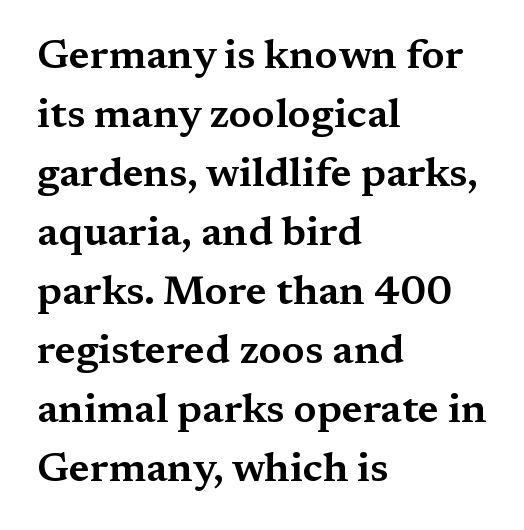
{"serif": "yes", "italic": "no", "width": "wide", "stroke_contrast": "medium", "x_height": "medium", "monospaced": "no", "underline": "no", "align": "left", "line_spacing": "normal", "line_spacing_ratio": 1.44, "letter_spacing": "normal", "letter_spacing_em": 0.0, "glyph_px": 41}
